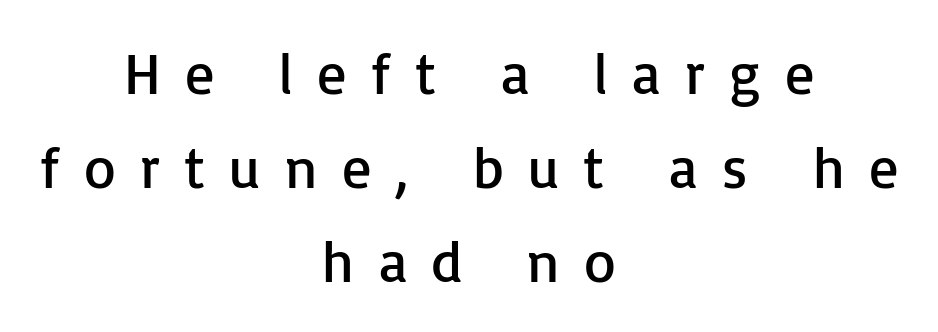
{"serif": "no", "italic": "no", "bold": "no", "weight": "regular", "width": "normal", "stroke_contrast": "low", "x_height": "medium", "monospaced": "no", "underline": "no", "align": "center", "line_spacing": "normal", "line_spacing_ratio": 1.62, "letter_spacing": "wide", "letter_spacing_em": 0.42, "glyph_px": 58}
